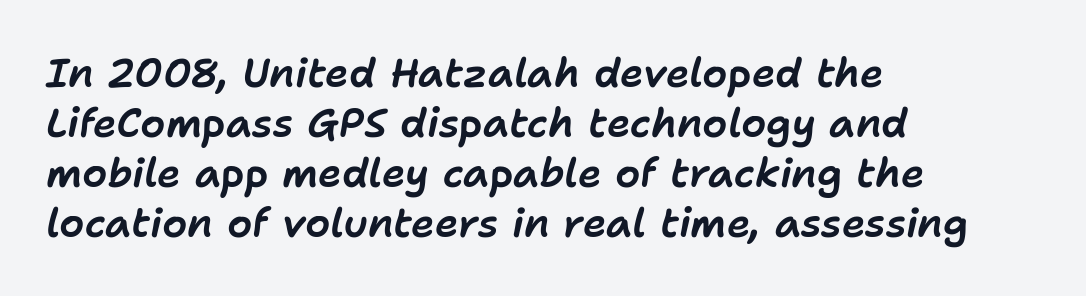
{"italic": "yes", "lean": "right", "slant_degrees": 11, "width": "normal", "stroke_contrast": "low", "x_height": "medium", "monospaced": "no", "underline": "no", "align": "left", "line_spacing": "normal", "line_spacing_ratio": 1.25, "letter_spacing": "normal", "letter_spacing_em": 0.0, "glyph_px": 40}
